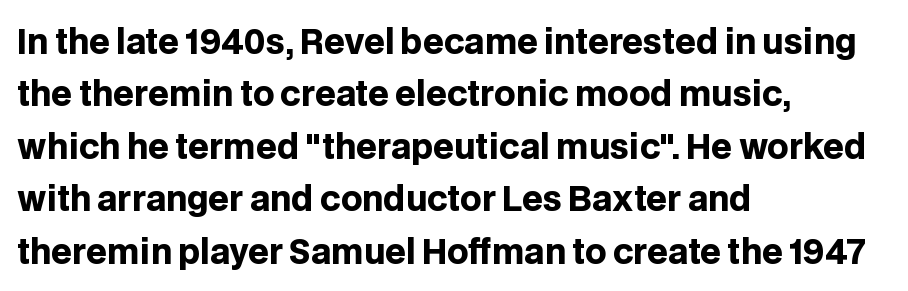
{"serif": "no", "italic": "no", "bold": "yes", "weight": "heavy", "width": "normal", "stroke_contrast": "low", "x_height": "large", "monospaced": "no", "underline": "no", "align": "left", "line_spacing": "normal", "line_spacing_ratio": 1.59, "letter_spacing": "normal", "letter_spacing_em": 0.0, "glyph_px": 33}
